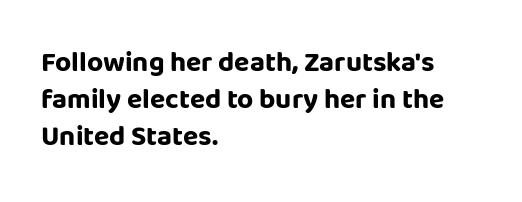
{"serif": "no", "italic": "no", "bold": "yes", "weight": "bold", "width": "normal", "stroke_contrast": "low", "x_height": "large", "monospaced": "no", "underline": "no", "align": "left", "line_spacing": "normal", "line_spacing_ratio": 1.33, "letter_spacing": "normal", "letter_spacing_em": 0.0, "glyph_px": 28}
